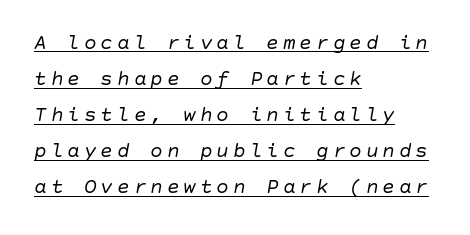
Q: Is the text bold? A: No.
Q: Is the text italic (slanted)? A: Yes, it leans right by about 10 degrees.
Q: Is the text underlined? A: Yes.
Q: How is the paragraph aligned? A: Left-aligned.
